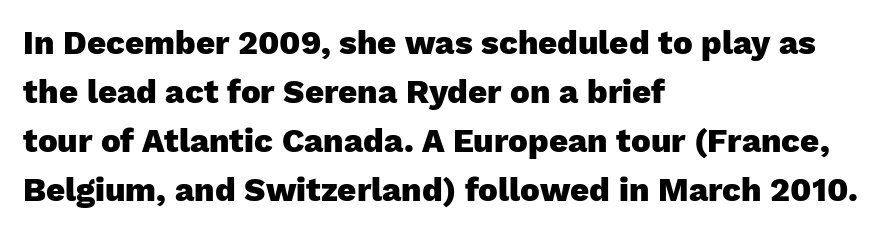
Q: Is the text bold? A: Yes.
Q: Is the text italic (slanted)? A: No, it is upright.
Q: Is the typeface a serif or a sans-serif typeface? A: Sans-serif.
Q: Is the text underlined? A: No.
Q: How is the paragraph aligned? A: Left-aligned.
Q: Is the spacing between letters normal or unusually wide? A: Normal.
Q: Is the spacing between lines tight, normal or loose? A: Normal.
Q: Width (condensed, normal, or wide)? A: Normal.
Q: Stroke contrast? A: Low.
Q: x-height? A: Medium.
Q: Monospaced? A: No.
